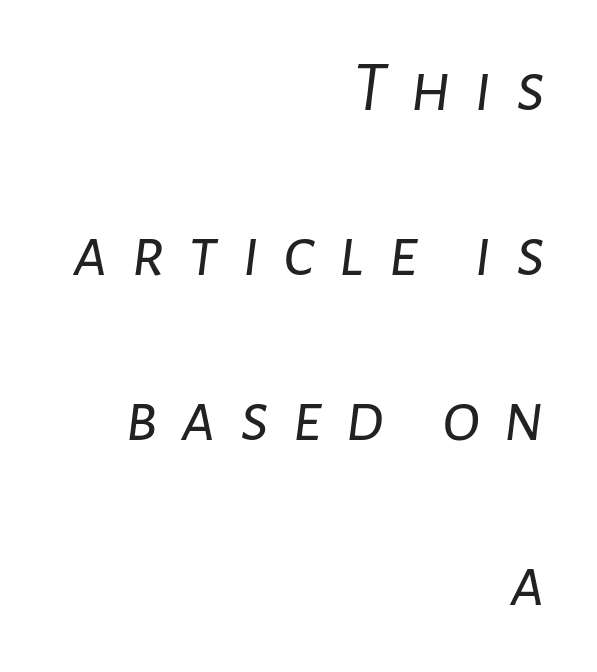
{"italic": "yes", "lean": "right", "slant_degrees": 7, "bold": "no", "weight": "light", "width": "normal", "stroke_contrast": "low", "x_height": "medium", "monospaced": "no", "underline": "no", "align": "right", "line_spacing": "loose", "line_spacing_ratio": 2.29, "letter_spacing": "wide", "letter_spacing_em": 0.32, "glyph_px": 72}
